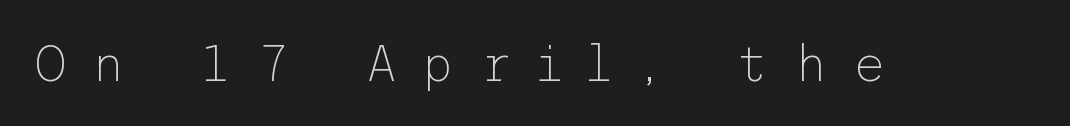
The designer went with a sans here, leaving each stem footless. The face looks like a standard text weight, possibly lighter. These lines were composed using upright roman letters. The tracking reads as deliberately expanded to a designer's eye.
